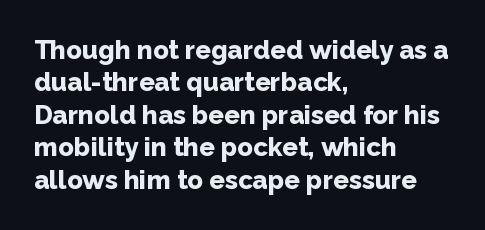
Q: Is the text bold? A: Yes.
Q: Is the text italic (slanted)? A: No, it is upright.
Q: Is the text underlined? A: No.
Q: How is the paragraph aligned? A: Left-aligned.
Q: Is the spacing between letters normal or unusually wide? A: Normal.
Q: Is the spacing between lines tight, normal or loose? A: Normal.
